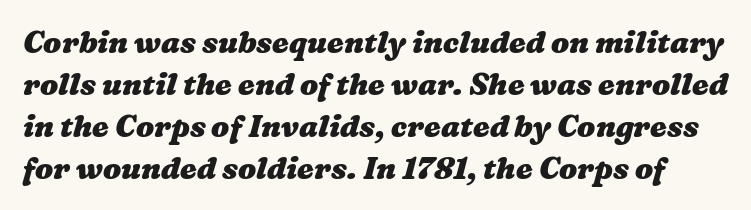
The image shows 30 px heavy, wide type; set normal line spacing (1.4x), normal letter spacing, not underlined; medium stroke contrast and a medium x-height.
